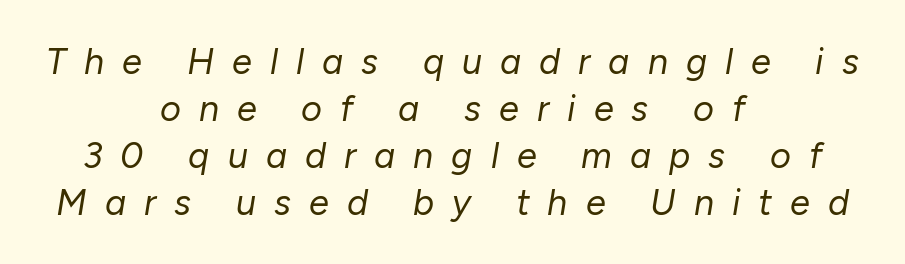
The image shows 36 px regular-weight type, italic (leaning right); set centered, normal line spacing (1.31x), unusually wide letter spacing (+0.5 em), not underlined; low stroke contrast and a medium x-height.
